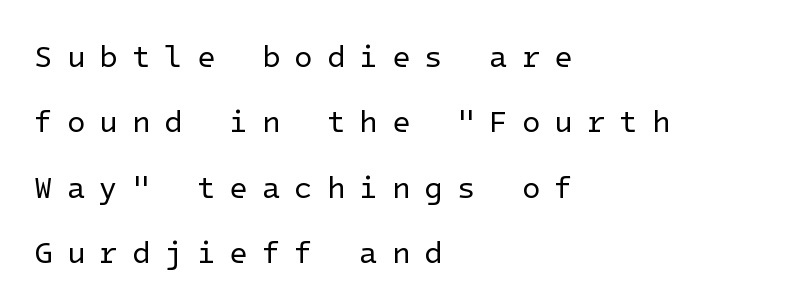
Think standard paragraph weight, or any step lighter than that. I'd call this a sans setting — the letters go barefoot. Lines of text with bare space underneath. Leading: increased. What stands out about the letter spacing? Its width — letters are far apart. Teacher's note: observe the even left margin — that is flush-left alignment.
